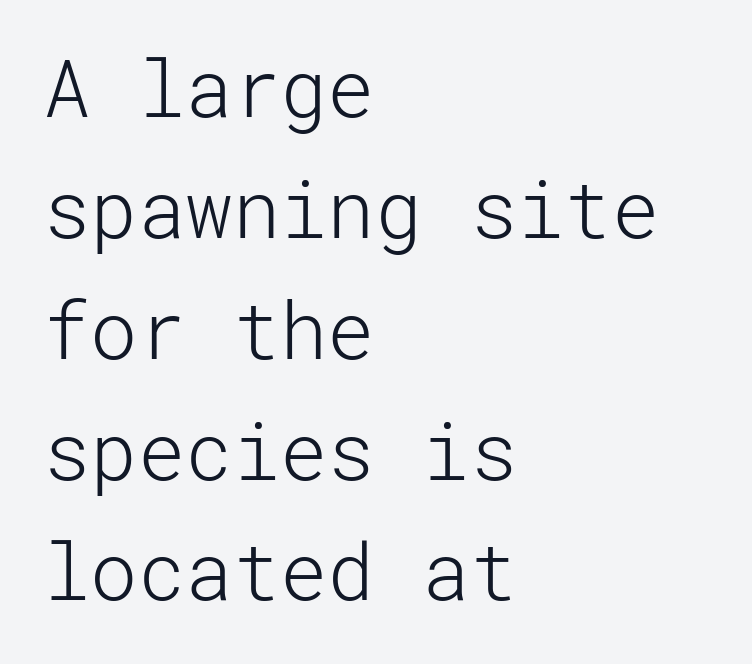
Compared with typical body copy, the letter spacing here is the same. A roman cut, with each character standing at attention. Regarding leading, the lines here are spaced in the standard way. All the whitespace from short lines collects on the right. Font category for this specimen: sans-serif. On a weight scale, this lands at 450 or below.
